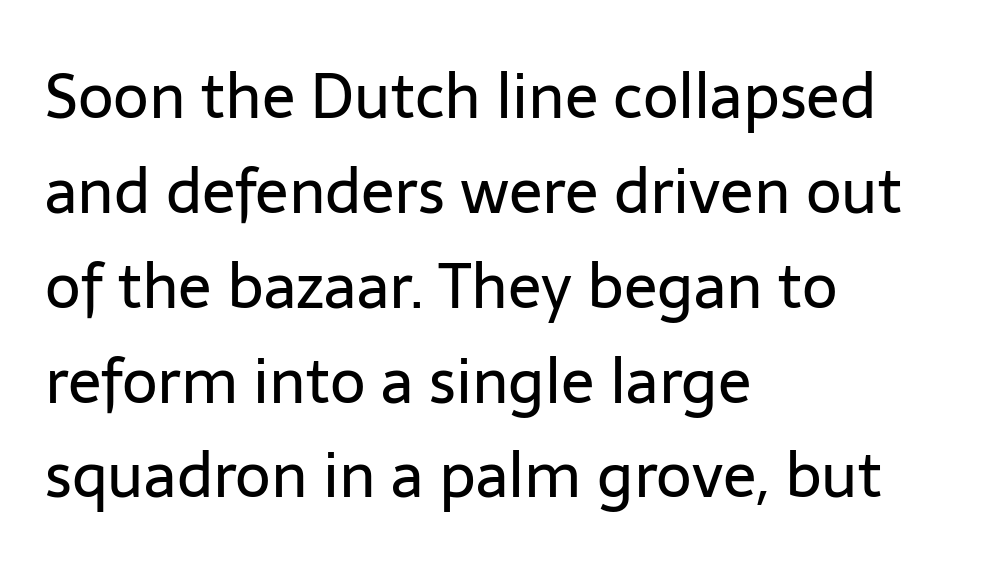
Here the designer chose a conventional face with non-uniform glyph widths. Descender tails drop into unmarked territory. Does the leading feel generous? No, just average. A roman cut, with each character standing at attention. Does the type have serifs? No, each stem ends abruptly.
